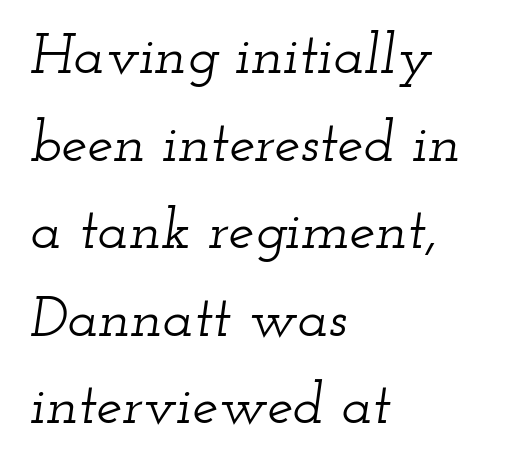
Q: Is the text italic (slanted)? A: Yes, it leans right by about 12 degrees.
Q: Is the typeface a serif or a sans-serif typeface? A: Serif.
Q: Is the text underlined? A: No.
Q: How is the paragraph aligned? A: Left-aligned.
Q: Is the spacing between letters normal or unusually wide? A: Normal.
Q: Is the spacing between lines tight, normal or loose? A: Normal.
Q: Width (condensed, normal, or wide)? A: Wide.
Q: Stroke contrast? A: Low.
Q: x-height? A: Small.
Q: Monospaced? A: No.
